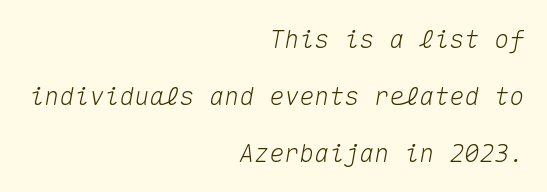
The image shows 25 px text type, italic (leaning right); set right-aligned, loose line spacing (2.28x), normal letter spacing, not underlined.
